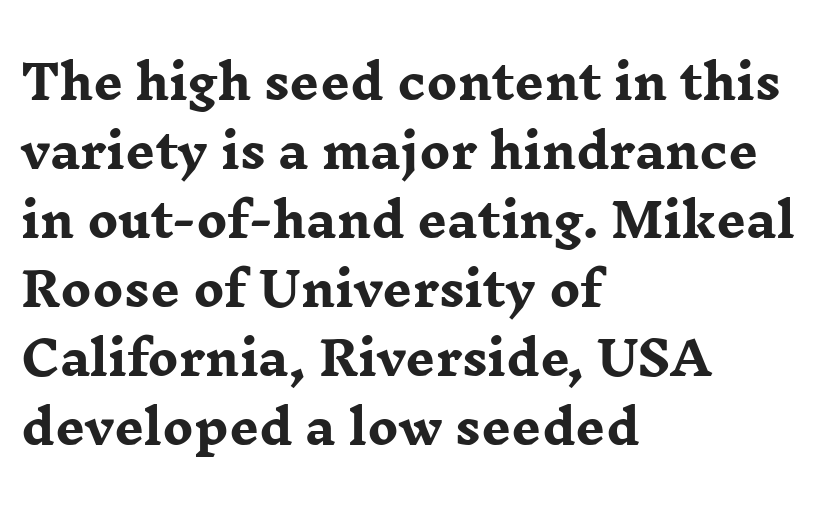
The image shows 46 px heavy, wide serif type, upright; set left-aligned, normal line spacing (1.5x), normal letter spacing, not underlined; low stroke contrast and a medium x-height.
